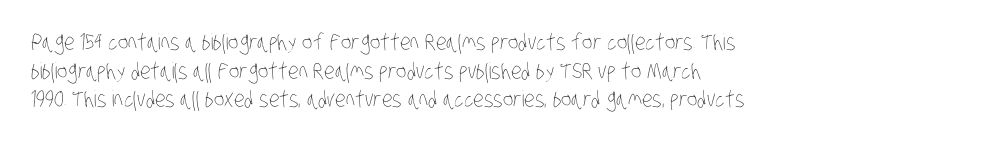
Q: Is the text bold? A: No.
Q: Is the text underlined? A: No.
Q: How is the paragraph aligned? A: Left-aligned.
Q: Is the spacing between letters normal or unusually wide? A: Normal.
Q: Is the spacing between lines tight, normal or loose? A: Normal.
